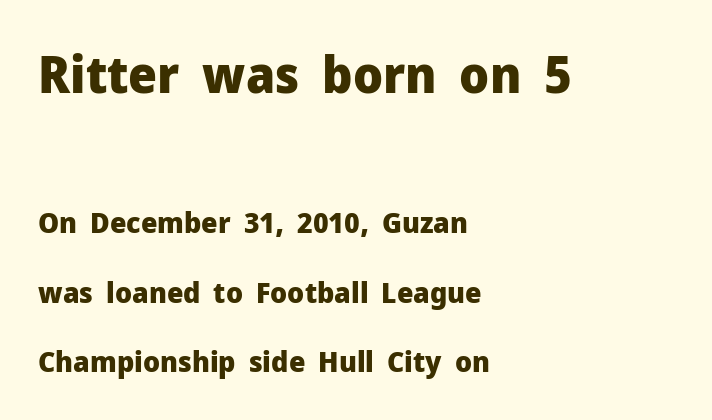
The image shows 51 px heavy sans-serif type, upright; set left-aligned, loose line spacing (2.41x), normal letter spacing, not underlined; the first (top) block is 1.76x larger; low stroke contrast and a medium x-height.
